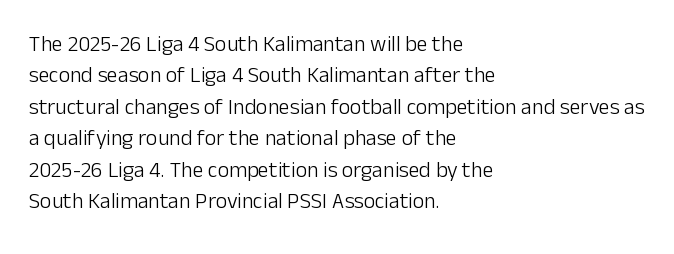
Q: Is the text bold? A: No.
Q: Is the text italic (slanted)? A: No, it is upright.
Q: Is the text underlined? A: No.
Q: How is the paragraph aligned? A: Left-aligned.
Q: Is the spacing between letters normal or unusually wide? A: Normal.
Q: Is the spacing between lines tight, normal or loose? A: Normal.
